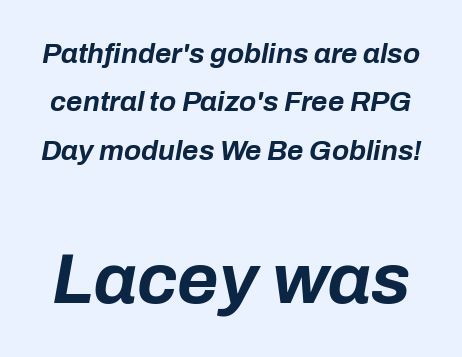
{"italic": "yes", "lean": "right", "slant_degrees": 10, "bold": "yes", "weight": "bold", "width": "normal", "stroke_contrast": "low", "x_height": "medium", "monospaced": "no", "underline": "no", "line_spacing_ratio": 1.73, "letter_spacing": "normal", "letter_spacing_em": 0.0, "larger_block": "second", "size_ratio": 2.54, "glyph_px": 71}
